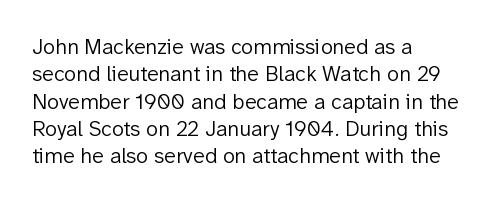
Rendered with straight, roman letterforms. Weight: not bold — regular or lighter. Words appear dense and cohesive because spacing is normal. Horizontal alignment here is leftward, the default for most running prose. A clean baseline with only descenders dipping below it.
